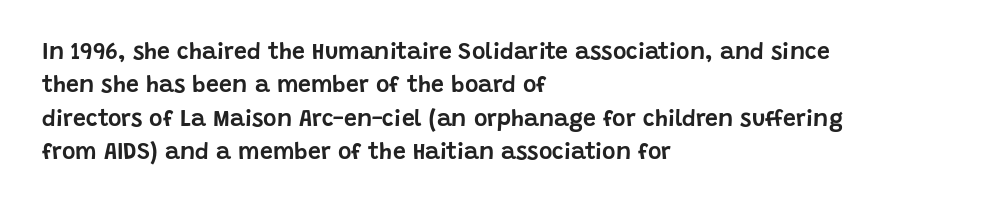
The image shows 23 px text type, upright; set left-aligned, normal line spacing (1.45x), normal letter spacing, not underlined.
